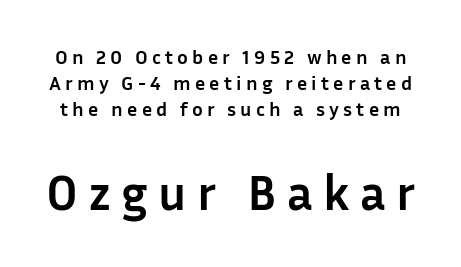
Line spacing here is normal. No word sits above an underline. What kind of face is this? One without serifs — a sans. How are the letters spaced? Widely, with obvious added tracking.
